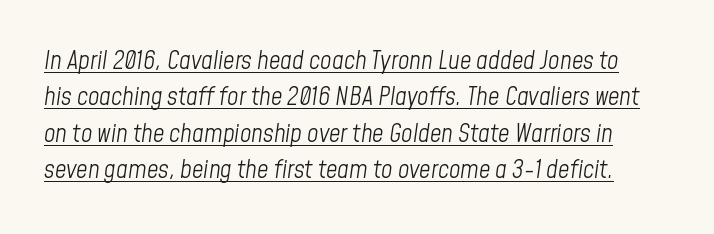
The image shows 25 px text type, italic (leaning right); set normal line spacing (1.46x), normal letter spacing, underlined.
